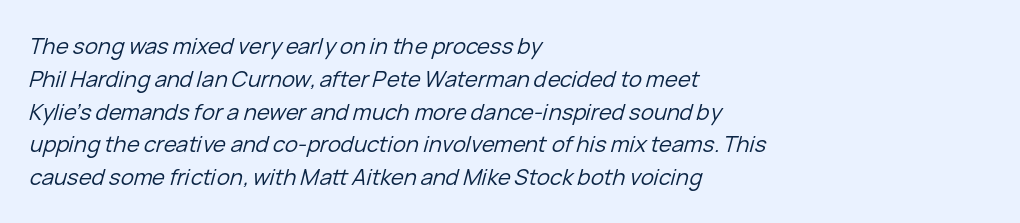
Characters are canted at an angle relative to the baseline's perpendicular. A quiet, ordinary-to-light weight characterises the typeface. A classic flush-left, rag-right setting is used for this passage. Glance below the letters and you will spot only blank space.
